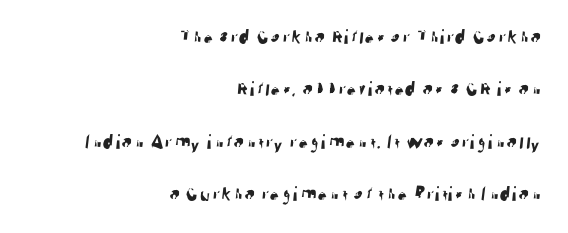
The image shows 21 px text type; set right-aligned, loose line spacing (2.49x), normal letter spacing, not underlined.
